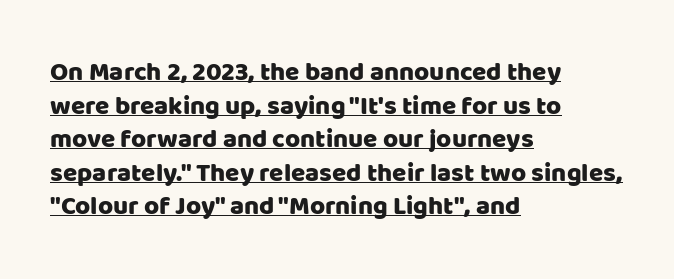
In terms of leading, this rendering sits right in the middle. The paragraph shown leans on its left margin. What stands out about the letter spacing? Nothing — it is the standard amount. This sample uses an upright cut, with every glyph sitting square on the baseline. Emphasis is given by a line drawn under the lettering.
